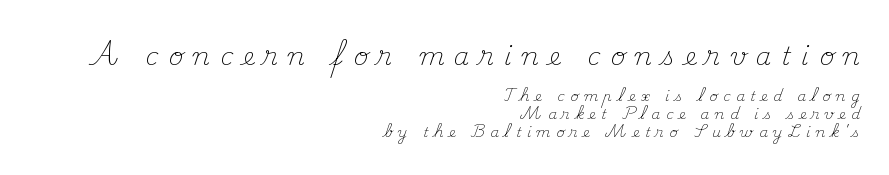
{"bold": "no", "underline": "no", "align": "right", "line_spacing": "normal", "line_spacing_ratio": 1.29, "letter_spacing": "wide", "letter_spacing_em": 0.4, "larger_block": "first", "size_ratio": 1.79, "glyph_px": 25}
